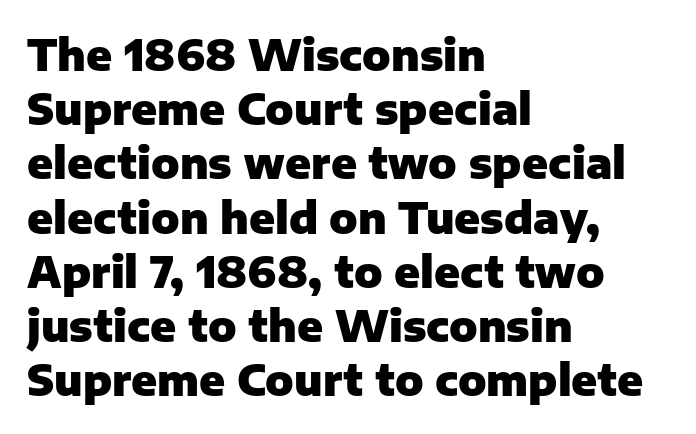
The image shows 42 px heavy sans-serif type, upright; set left-aligned, normal line spacing (1.29x), normal letter spacing, not underlined; low stroke contrast and a medium x-height.
